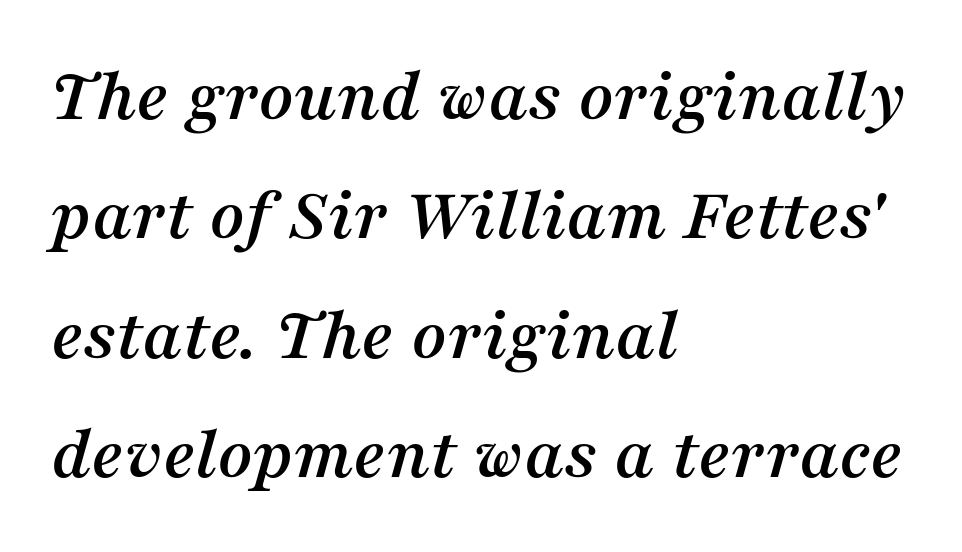
Q: Is the text italic (slanted)? A: Yes, it leans right by about 16 degrees.
Q: Is the typeface a serif or a sans-serif typeface? A: Serif.
Q: Is the text underlined? A: No.
Q: How is the paragraph aligned? A: Left-aligned.
Q: Is the spacing between letters normal or unusually wide? A: Normal.
Q: Is the spacing between lines tight, normal or loose? A: Normal.
Q: Width (condensed, normal, or wide)? A: Normal.
Q: Stroke contrast? A: Medium.
Q: x-height? A: Medium.
Q: Monospaced? A: No.
